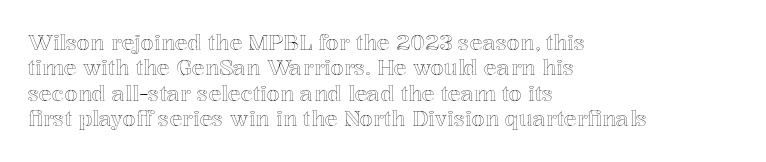
{"italic": "no", "underline": "no", "align": "left", "line_spacing_ratio": 1.21, "letter_spacing": "normal", "letter_spacing_em": 0.0, "glyph_px": 21}
